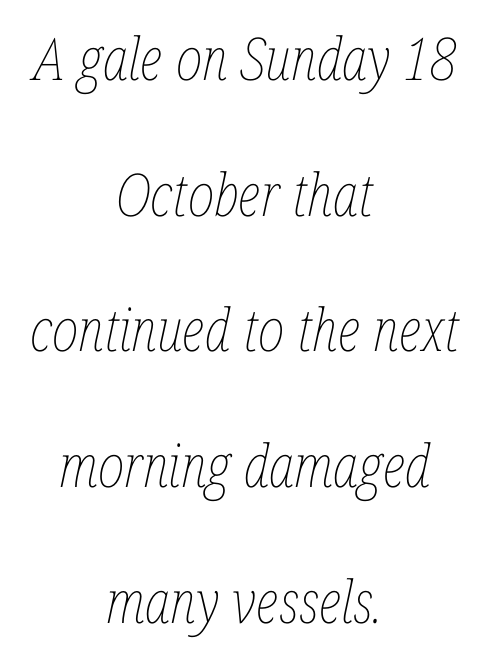
The image shows 59 px thin, condensed type, italic (leaning right); set centered, loose line spacing (2.3x), normal letter spacing, not underlined; low stroke contrast and a medium x-height.
